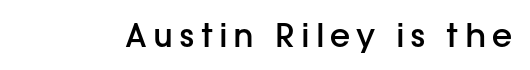
The image shows 33 px semibold sans-serif type, upright; set not underlined; low stroke contrast and a medium x-height.
